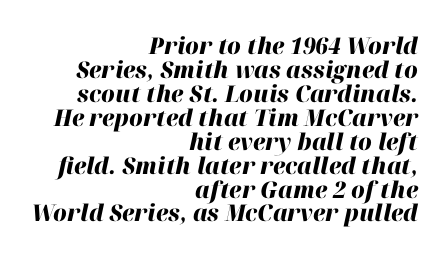
The image shows 23 px bold type, italic (leaning right); set right-aligned, tight line spacing (1.04x), normal letter spacing, not underlined.
